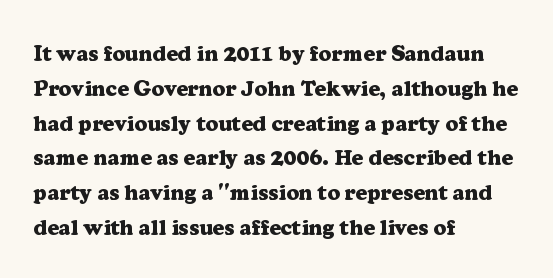
The image shows 22 px bold type, upright; set left-aligned, normal line spacing (1.58x), normal letter spacing, not underlined.
